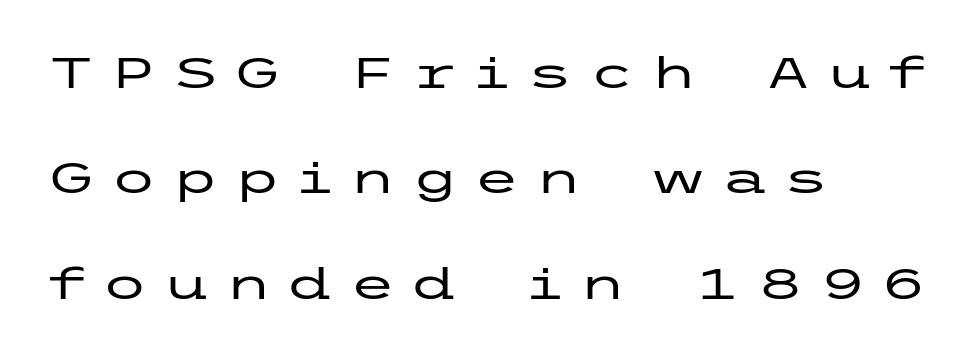
The image shows 43 px wide sans-serif type, upright; set left-aligned, loose line spacing (2.45x), unusually wide letter spacing (+0.34 em), not underlined; low stroke contrast and a medium x-height.
